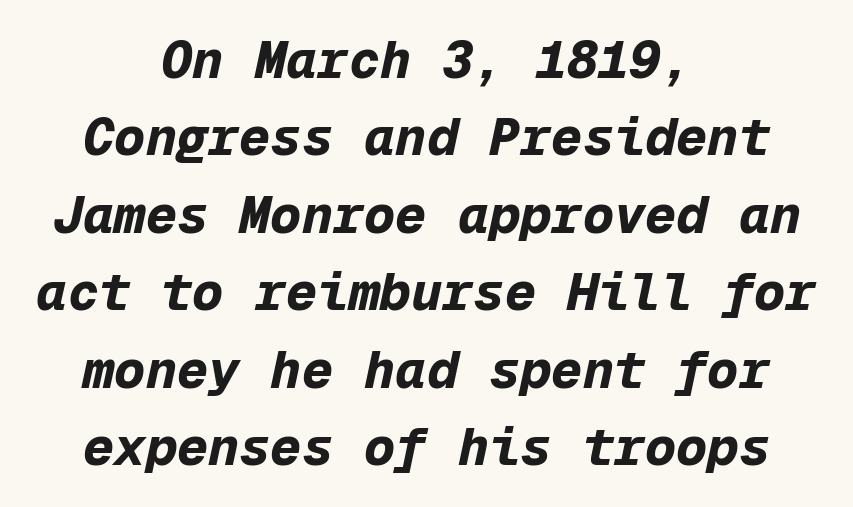
The block of text has a typical density, with ordinary space between rows. Plain, unruled lines of type. Characters are canted at an angle relative to the baseline's perpendicular. This is heavy type, rendered in bold. Every row of glyphs is offset so its center matches the block's center. Observe the ordinary spacing: letters are neighbours, not strangers.
